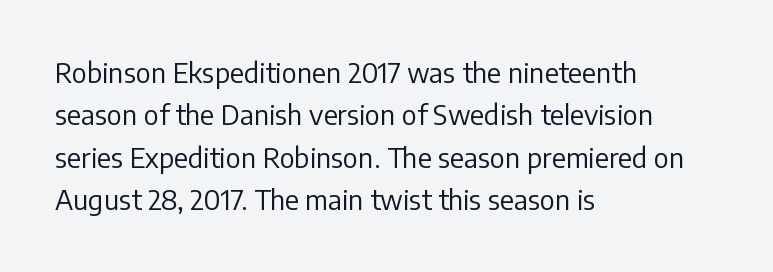
{"italic": "no", "bold": "no", "underline": "no", "align": "left", "line_spacing": "normal", "line_spacing_ratio": 1.57, "letter_spacing": "normal", "letter_spacing_em": 0.0, "glyph_px": 27}
